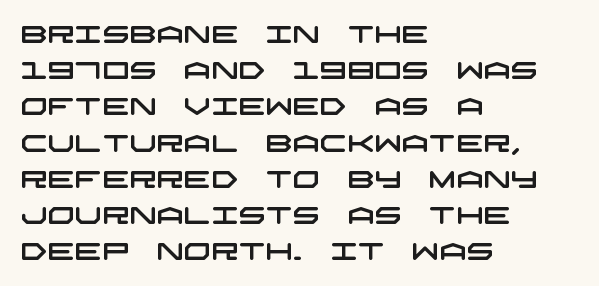
{"underline": "no", "align": "left", "line_spacing": "normal", "line_spacing_ratio": 1.51, "letter_spacing": "normal", "letter_spacing_em": 0.0, "glyph_px": 24}
